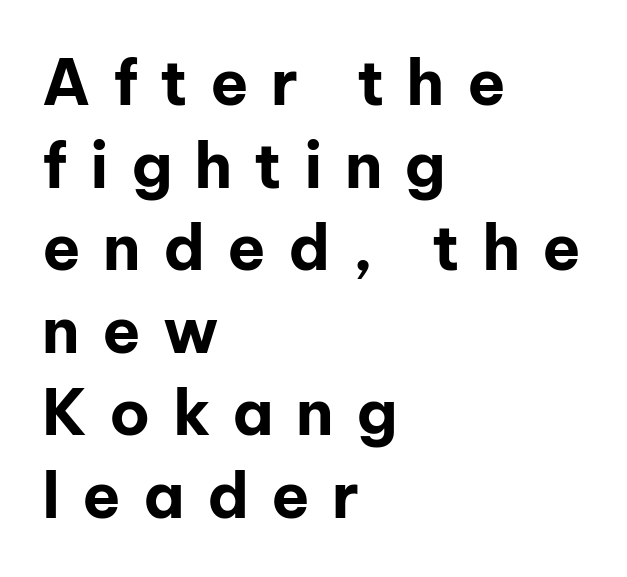
{"serif": "no", "italic": "no", "bold": "yes", "weight": "bold", "width": "normal", "stroke_contrast": "low", "x_height": "medium", "monospaced": "no", "underline": "no", "align": "left", "line_spacing": "normal", "line_spacing_ratio": 1.31, "letter_spacing": "wide", "letter_spacing_em": 0.35, "glyph_px": 63}
